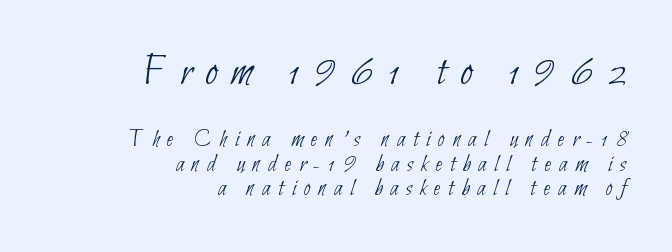
The image shows 44 px thin, condensed sans-serif type; set right-aligned, tight line spacing (0.98x), unusually wide letter spacing (+0.31 em), not underlined; the first (top) block is 1.76x larger; low stroke contrast and a small x-height.
